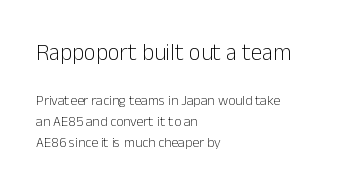
The image shows 23 px text type, upright; set left-aligned, normal line spacing (1.53x), normal letter spacing, not underlined; the first (top) block is 1.64x larger.
